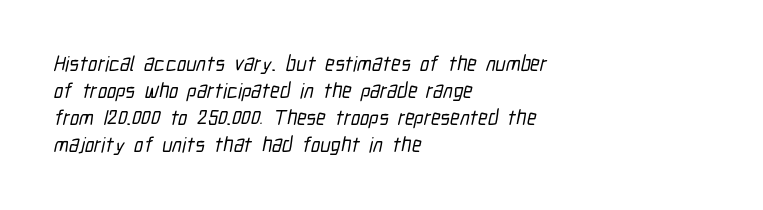
{"underline": "no", "align": "left", "line_spacing": "normal", "line_spacing_ratio": 1.29, "letter_spacing": "normal", "letter_spacing_em": 0.0, "glyph_px": 21}
